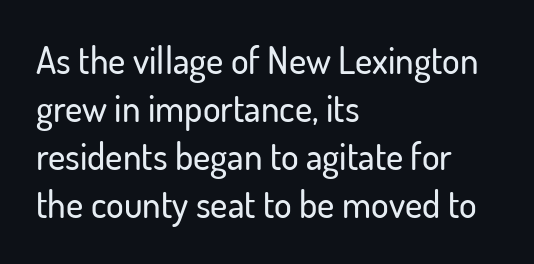
{"serif": "no", "italic": "no", "width": "normal", "stroke_contrast": "low", "x_height": "small", "monospaced": "no", "underline": "no", "align": "left", "line_spacing": "normal", "line_spacing_ratio": 1.3, "letter_spacing": "normal", "letter_spacing_em": 0.0, "glyph_px": 37}
